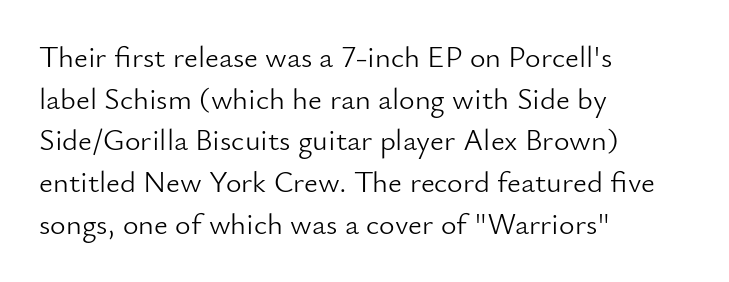
The weight tops out at a normal text grade. A typesetter would mark this as roman, not italic. Is the block centered? No — it sits flush against the left margin. Character widths vary here, with narrow letters taking less room than wide ones.
